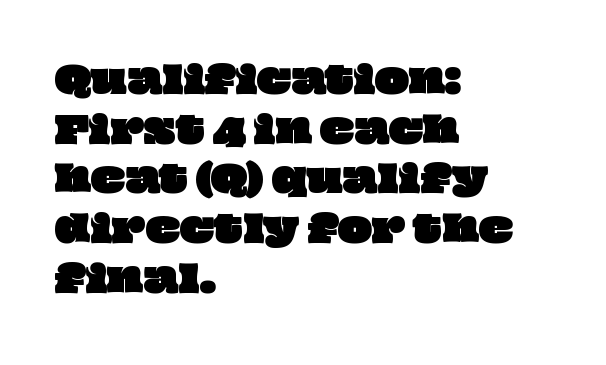
The image shows 36 px wide type; set left-aligned, normal line spacing (1.38x), normal letter spacing, not underlined; low stroke contrast and a large x-height.
